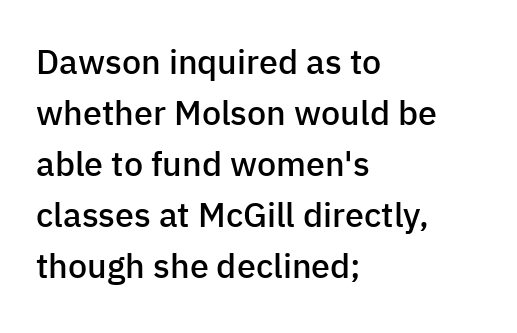
{"serif": "no", "italic": "no", "bold": "semi", "weight": "semibold", "width": "normal", "stroke_contrast": "low", "x_height": "medium", "monospaced": "no", "underline": "no", "align": "left", "line_spacing": "normal", "line_spacing_ratio": 1.5, "letter_spacing": "normal", "letter_spacing_em": 0.0, "glyph_px": 34}
